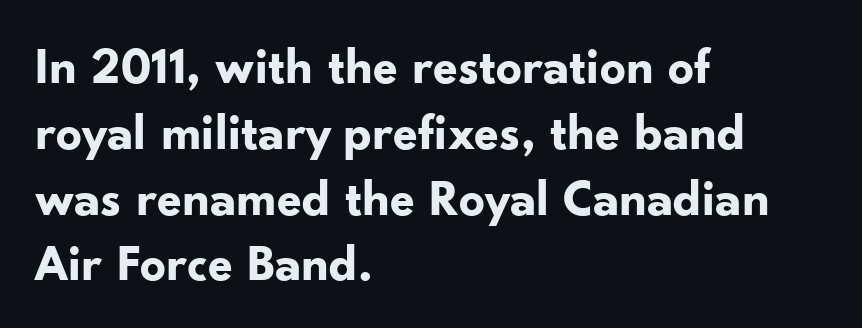
Weight check: bold — yes, fully. Casual observation: everything's shoved over to the left. The rendering uses natural spacing where letterforms have individual widths. Nobody drew a line under any word here. This rendering employs a face without finishing strokes, i.e., a sans-serif.
